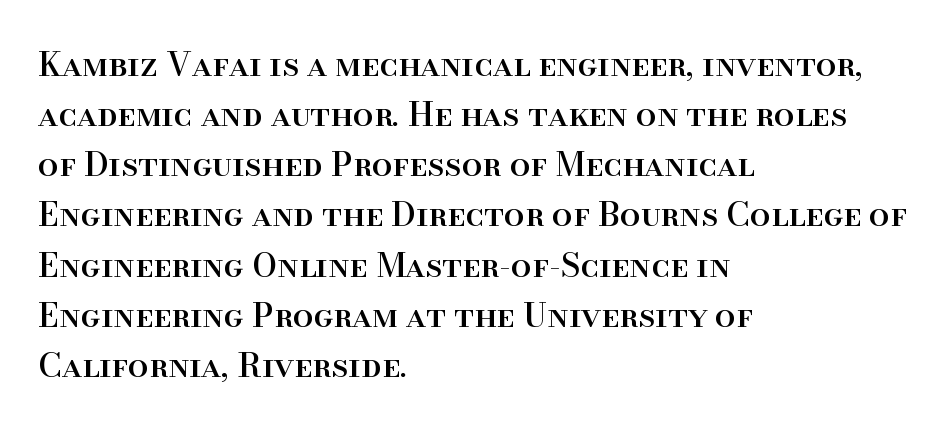
The letters sit at their default tracking, neither squeezed nor spread. Line starts are locked; line ends wander. Is there any slant? The stems are plumb. Notice how descenders clear the ascenders below comfortably — that's standard leading. The letters carry serifs — small finishing strokes at the ends of their stems.
